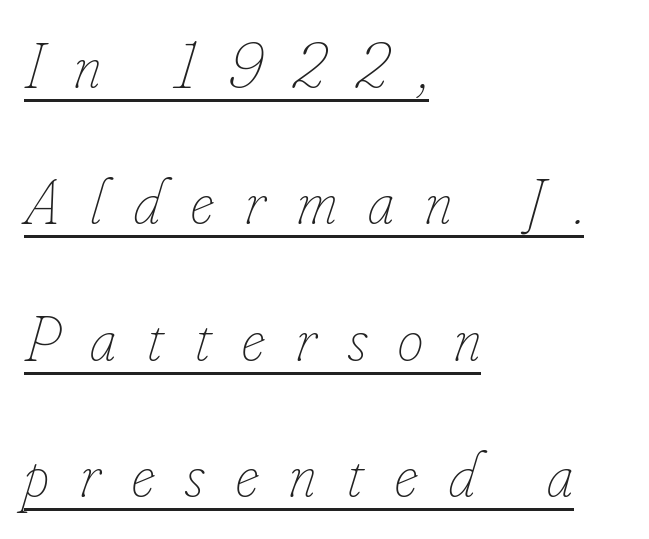
The cut favours lightness, reaching ordinary text weight at its darkest. Underlined type. This sample has the flowing, uneven cadence of proportional lettering. Each new line begins a long way beneath the previous one. The lettering tilts uniformly, giving the passage an italic look.
